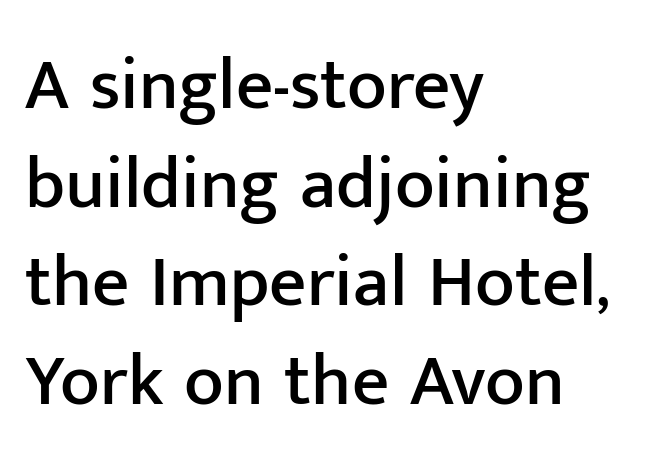
The rag falls on the right side of this text block. Quick note: interline space is typical. These lines are composed in type without serifs. These lines were composed using upright roman letters. Each letter keeps its own natural width here, so spacing adapts to shape.
